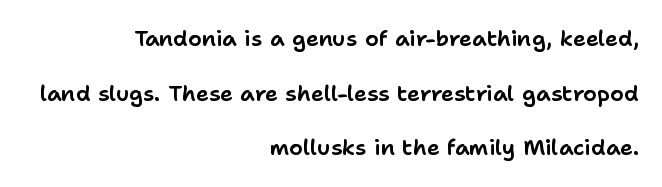
Characters remain perfectly vertical along every line. You could fit nearly another row in the gap between these rows. Check the space under the baseline: it is left empty. In terms of letterspacing, this is plain default setting. Compared with a flush-left layout, this one pins lines to the opposite, right side.
